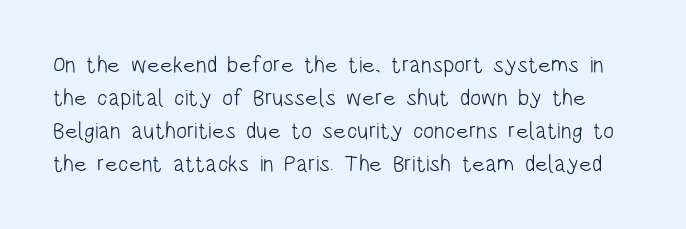
No letter is thick-stroked: the sample isn't bold. Beneath every word, the page is bare. The letters stand upright; this is a roman face. Default kerning and tracking; the words read as compact shapes. What's the leading like? Ordinary, nothing unusual.
